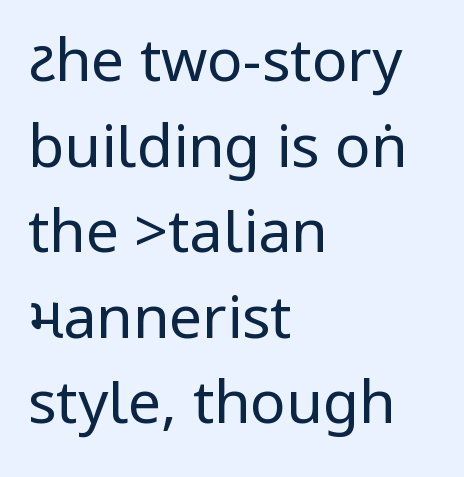
{"serif": "no", "italic": "no", "bold": "no", "weight": "regular", "width": "condensed", "stroke_contrast": "low", "underline": "no", "align": "left", "line_spacing": "normal", "line_spacing_ratio": 1.45, "letter_spacing": "normal", "letter_spacing_em": 0.0, "glyph_px": 59}
